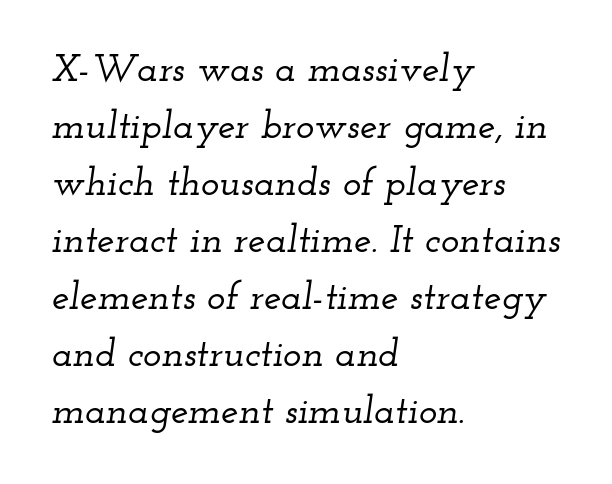
{"serif": "yes", "italic": "yes", "lean": "right", "slant_degrees": 12, "width": "wide", "stroke_contrast": "low", "x_height": "small", "monospaced": "no", "underline": "no", "align": "left", "line_spacing": "normal", "line_spacing_ratio": 1.46, "letter_spacing": "normal", "letter_spacing_em": 0.0, "glyph_px": 39}
